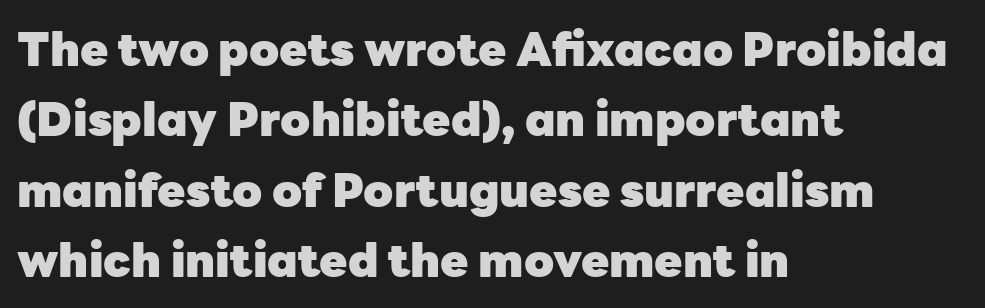
The image shows 46 px heavy sans-serif type, upright; set left-aligned, normal line spacing (1.53x), normal letter spacing, not underlined; low stroke contrast and a medium x-height.
